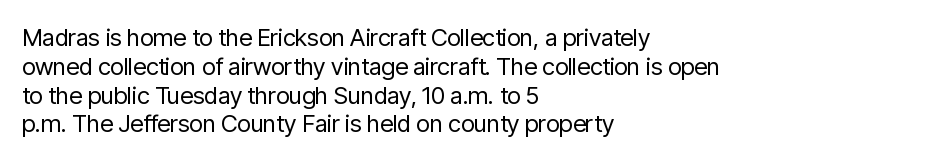
The image shows 24 px text type, upright; set left-aligned, line spacing 1.2x, normal letter spacing, not underlined.
